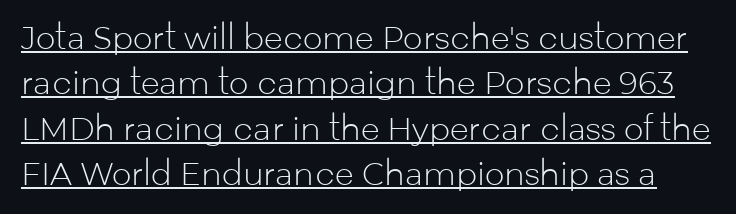
Vertical strokes here are truly vertical. The lines sit at an ordinary, default distance from one another. Short note: letters normally spaced. Glance below the letters and you will spot a drawn line. This sample has the flowing, uneven cadence of proportional lettering. Stroke mass is kept to a normal reading level or below.
